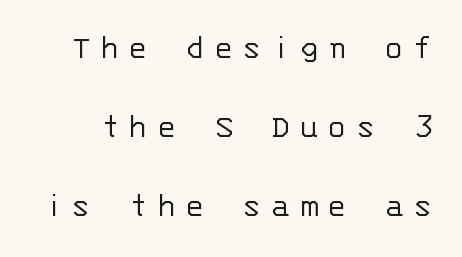
Loose tracking; the words dissolve into strings of separated letters. The passage shown is typed in a monospace face where columns stay perfectly aligned. The face used here is a sans, in the tradition of grotesques and geometrics. Vertical strokes here are truly vertical. The letters look calm and open, with moderate or lighter stems. If you measured baseline to baseline, you'd find a long distance.
